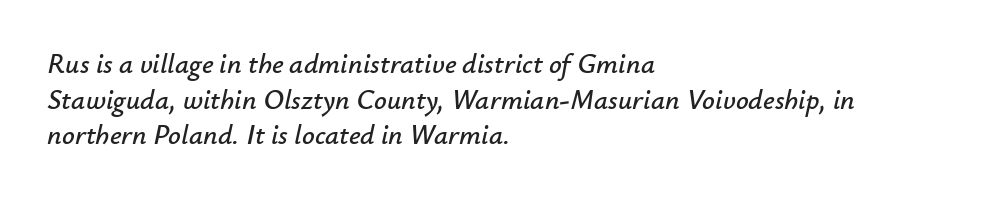
The image shows 28 px text type, italic (leaning right); set left-aligned, normal line spacing (1.27x), normal letter spacing, not underlined; low stroke contrast and a small x-height.
